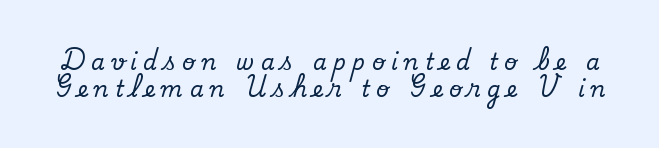
{"underline": "no", "line_spacing_ratio": 1.24, "letter_spacing": "wide", "letter_spacing_em": 0.29, "glyph_px": 22}
